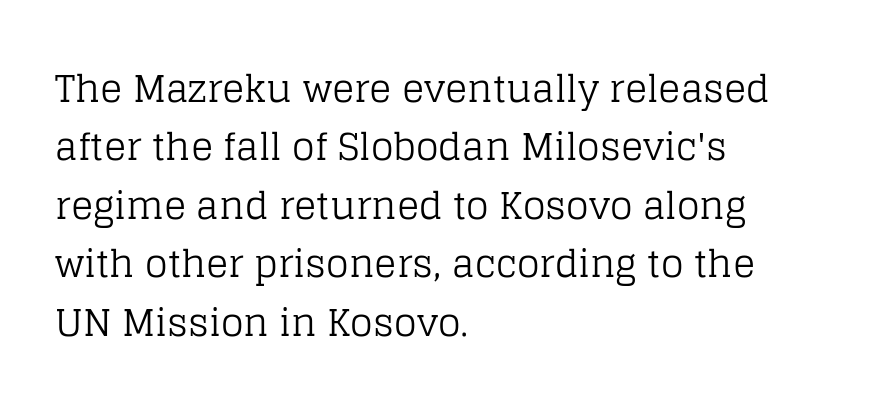
Q: Is the text bold? A: No.
Q: Is the text italic (slanted)? A: No, it is upright.
Q: Is the typeface a serif or a sans-serif typeface? A: Serif.
Q: Is the text underlined? A: No.
Q: How is the paragraph aligned? A: Left-aligned.
Q: Is the spacing between letters normal or unusually wide? A: Normal.
Q: Is the spacing between lines tight, normal or loose? A: Normal.
Q: Width (condensed, normal, or wide)? A: Normal.
Q: Stroke contrast? A: Low.
Q: x-height? A: Large.
Q: Monospaced? A: No.
